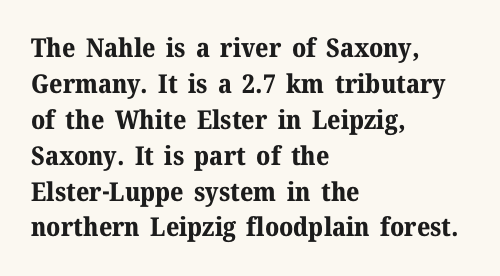
Weight: bold. Inter-character spacing is left at the font's built-in metrics. Check the space under the baseline: it is left empty. These lines sit exactly where default settings would place them. Compared with a centered layout, this one pins lines to the left instead.
